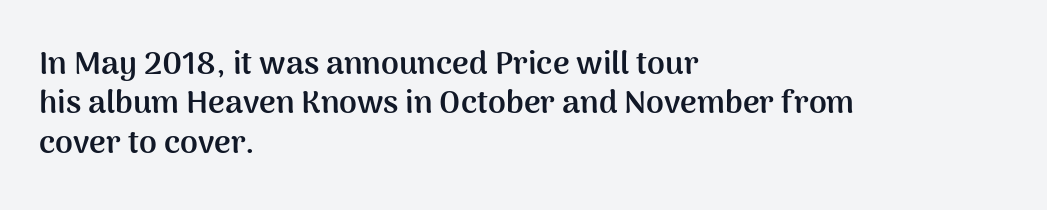
Spacing between characters is what you'd get straight out of the box. The passage shown is typed in a proportional face where columns would drift. Alignment: flush left. Italic: no, the glyphs are upright roman.
